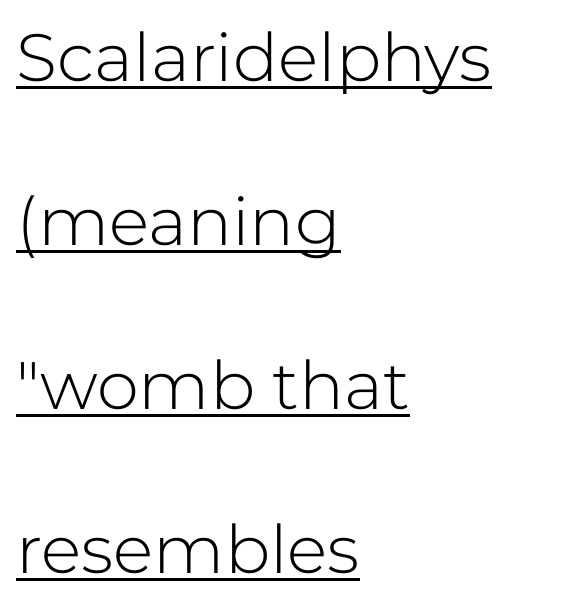
Casual observation: everything's shoved over to the left. The face used here is proportionally spaced, like ordinary book or web type. Is the letter spacing exaggerated? No — it looks like the ordinary default. The font's upright variant was chosen for this text. A rule runs beneath these lines of type.
